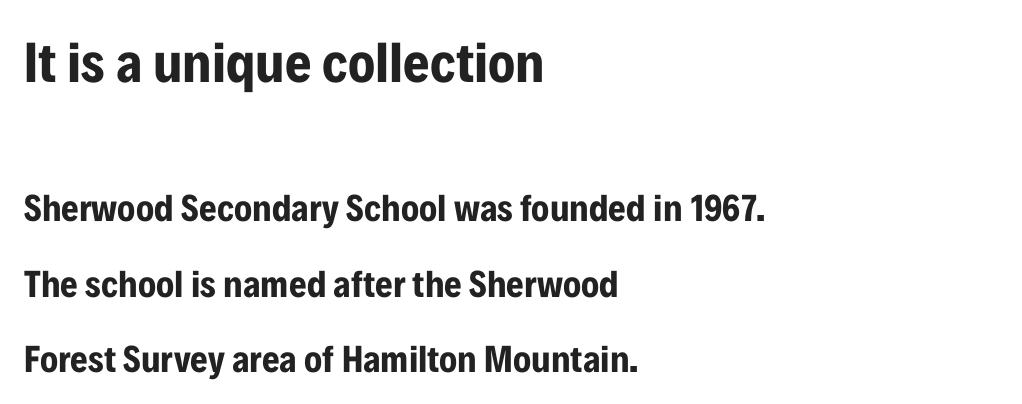
Q: Is the text bold? A: Yes.
Q: Is the text italic (slanted)? A: No, it is upright.
Q: Is the typeface a serif or a sans-serif typeface? A: Sans-serif.
Q: Is the text underlined? A: No.
Q: How is the paragraph aligned? A: Left-aligned.
Q: Is the spacing between letters normal or unusually wide? A: Normal.
Q: Is the spacing between lines tight, normal or loose? A: Loose.
Q: Which block of text is set in a larger size, the first (top) or the second (bottom)? A: The first (top) one.
Q: Width (condensed, normal, or wide)? A: Condensed.
Q: Stroke contrast? A: Low.
Q: x-height? A: Medium.
Q: Monospaced? A: No.
